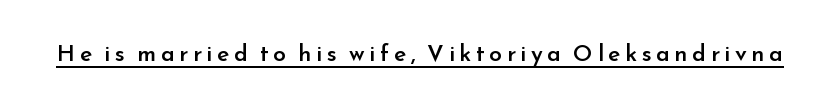
Ordinary non-slanted type is in use. The face used here appears with an underline applied. On the weight axis this lands at semibold, roughly 600. These lines have a slow, spaced-out rhythm from letter to letter.
